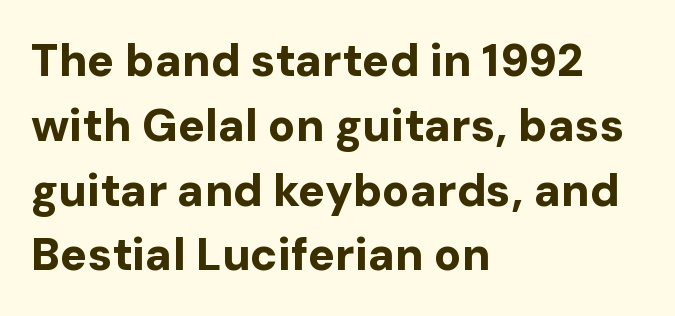
Q: Is the text bold? A: Yes.
Q: Is the text italic (slanted)? A: No, it is upright.
Q: Is the typeface a serif or a sans-serif typeface? A: Sans-serif.
Q: Is the text underlined? A: No.
Q: How is the paragraph aligned? A: Left-aligned.
Q: Is the spacing between letters normal or unusually wide? A: Normal.
Q: Is the spacing between lines tight, normal or loose? A: Normal.
Q: Width (condensed, normal, or wide)? A: Normal.
Q: Stroke contrast? A: Low.
Q: x-height? A: Medium.
Q: Monospaced? A: No.
